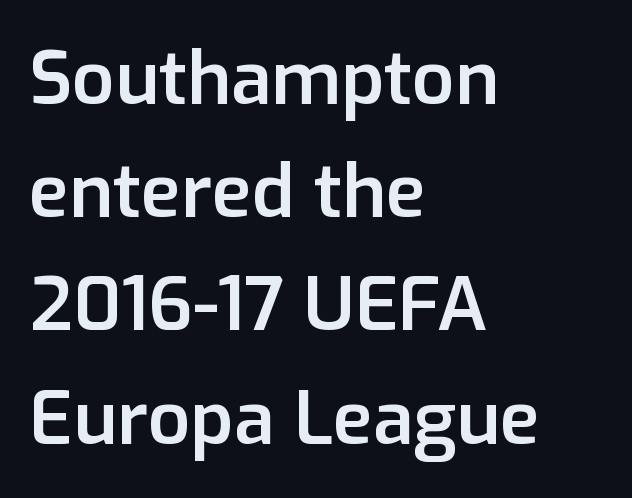
{"serif": "no", "italic": "no", "bold": "semi", "weight": "semibold", "width": "normal", "stroke_contrast": "low", "x_height": "medium", "monospaced": "no", "underline": "no", "align": "left", "line_spacing": "normal", "line_spacing_ratio": 1.53, "letter_spacing": "normal", "letter_spacing_em": 0.0, "glyph_px": 74}
